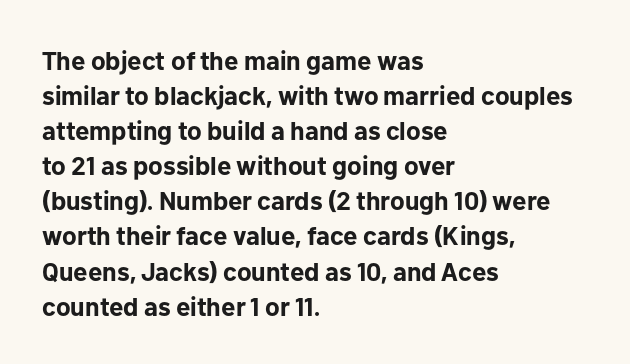
{"italic": "no", "bold": "yes", "underline": "no", "align": "left", "line_spacing": "normal", "line_spacing_ratio": 1.35, "letter_spacing": "normal", "letter_spacing_em": 0.0, "glyph_px": 26}
